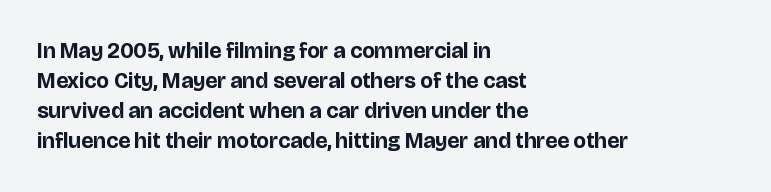
The paragraph shown leans on its left margin. This block has exactly the height ordinary leading produces. Italic: no, the glyphs are upright roman. The baseline area is clear.
